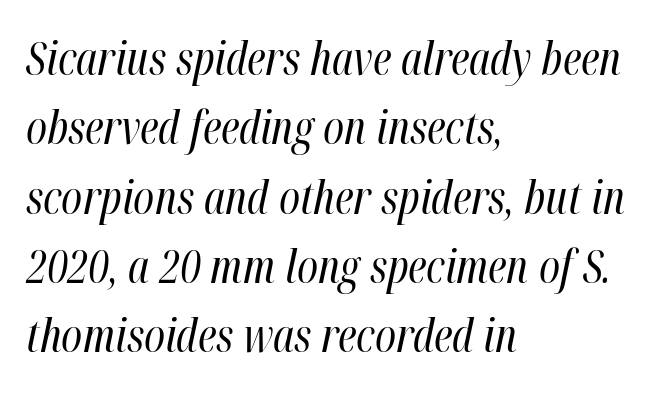
{"italic": "yes", "lean": "right", "slant_degrees": 12, "bold": "no", "weight": "regular", "width": "condensed", "stroke_contrast": "high", "x_height": "medium", "monospaced": "no", "underline": "no", "align": "left", "line_spacing": "normal", "line_spacing_ratio": 1.54, "letter_spacing": "normal", "letter_spacing_em": 0.0, "glyph_px": 45}
